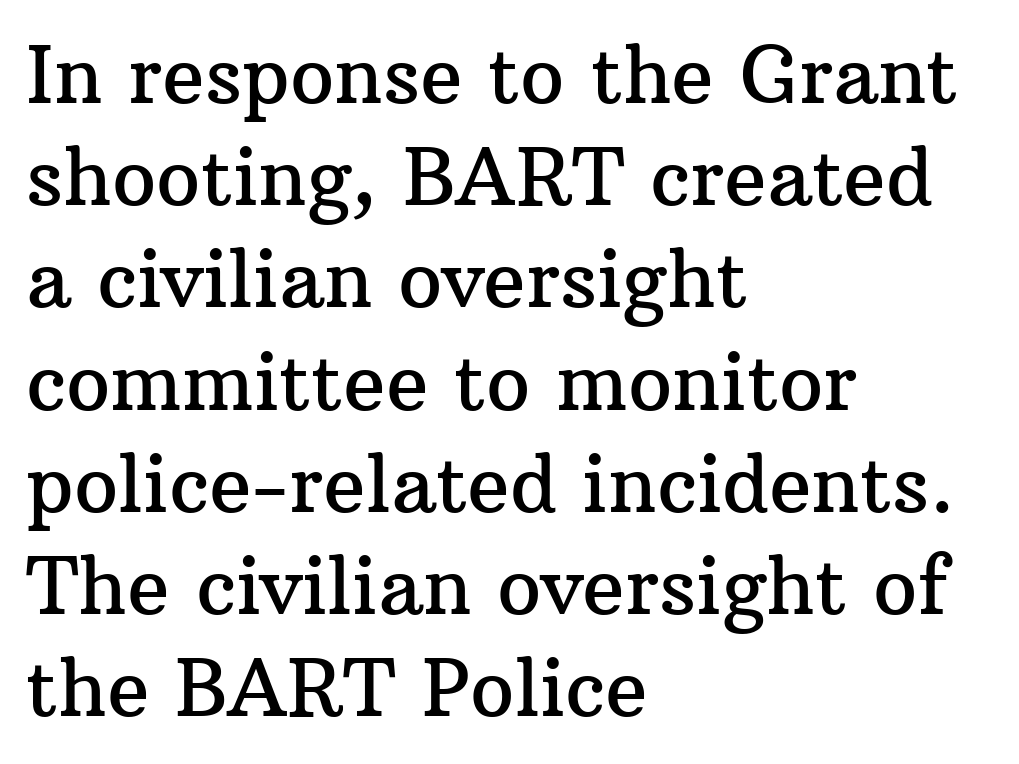
These lines sit exactly where default settings would place them. This sample is left-justified, so line endings fall wherever the words run out. I'd call this a serif setting — the letters wear small feet. Looks like regular typesetting: each glyph gets only the width it needs.
